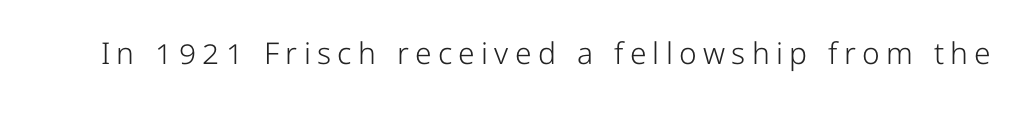
Character widths vary here, with narrow letters taking less room than wide ones. Are there feet on the stems? There aren't — it's a sans. Tracking here is generous; glyphs stand well apart from one another. Posture: vertical.
